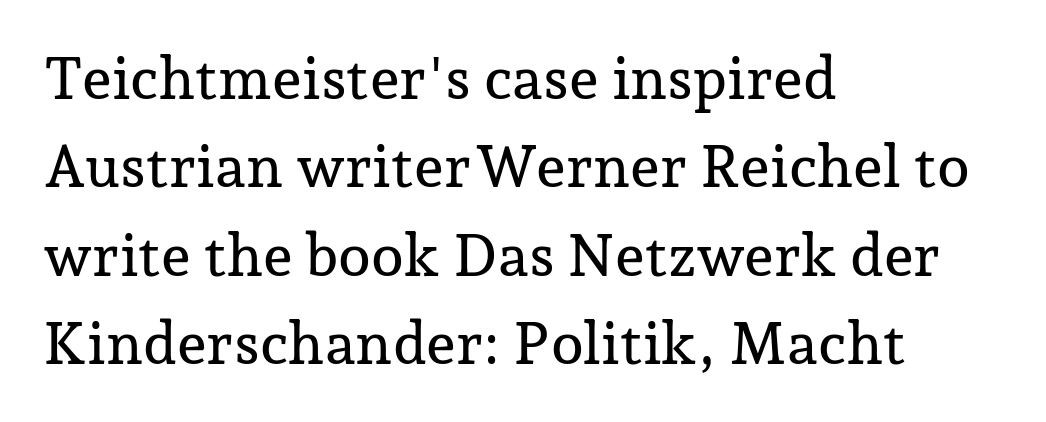
{"serif": "yes", "italic": "no", "width": "normal", "stroke_contrast": "low", "x_height": "medium", "monospaced": "no", "underline": "no", "align": "left", "line_spacing": "normal", "line_spacing_ratio": 1.5, "letter_spacing": "normal", "letter_spacing_em": 0.0, "glyph_px": 59}
